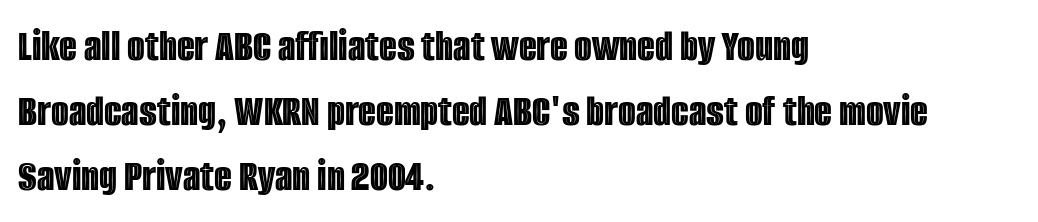
The image shows 46 px condensed type, upright; set left-aligned, normal line spacing (1.41x), normal letter spacing, not underlined; a large x-height.
